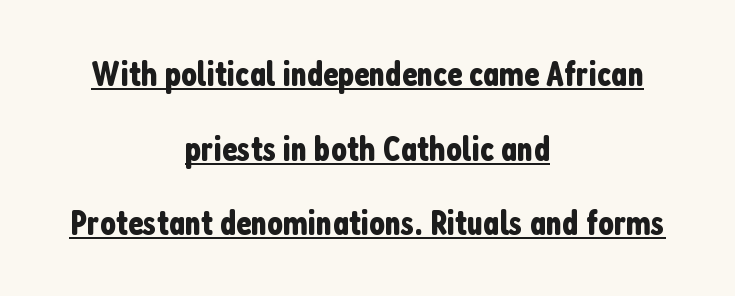
The image shows 35 px condensed sans-serif type, upright; set centered, loose line spacing (2.13x), normal letter spacing, underlined; low stroke contrast and a medium x-height.
